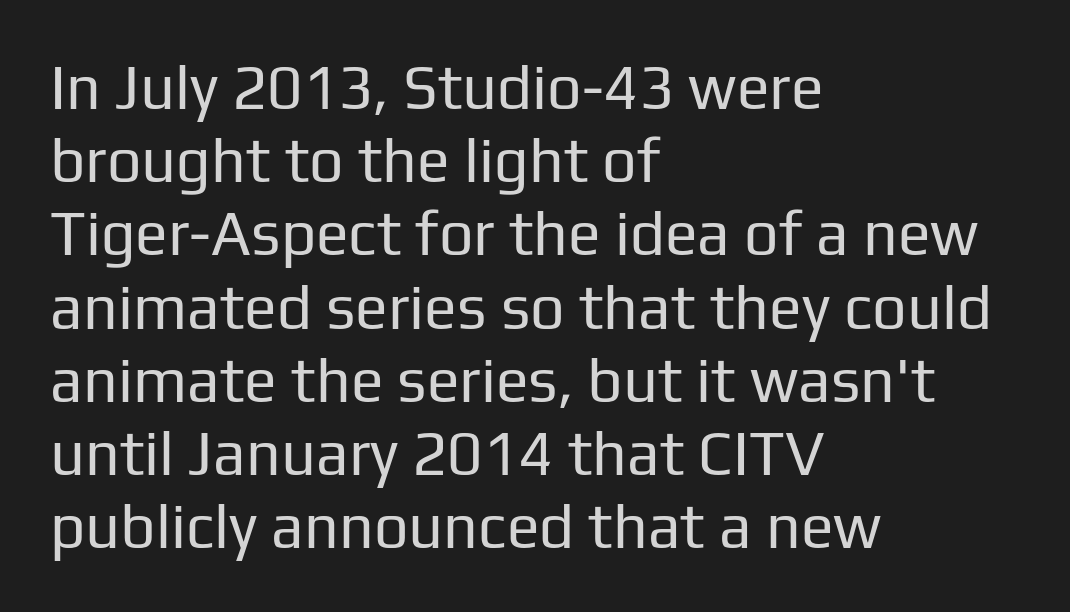
{"serif": "no", "italic": "no", "bold": "no", "weight": "regular", "width": "normal", "stroke_contrast": "low", "x_height": "medium", "monospaced": "no", "underline": "no", "align": "left", "line_spacing_ratio": 1.2, "letter_spacing": "normal", "letter_spacing_em": 0.0, "glyph_px": 61}
